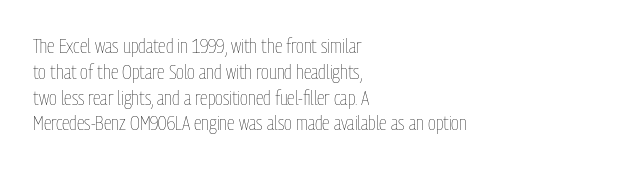
Interline gaps are of average width in this sample. Style check: upright. Tracking here is standard; glyphs follow each other at the usual distance. Stroke mass is kept to a normal reading level or below. Beneath every word, the page is bare. Leftover space on each line is placed entirely after the last word.
